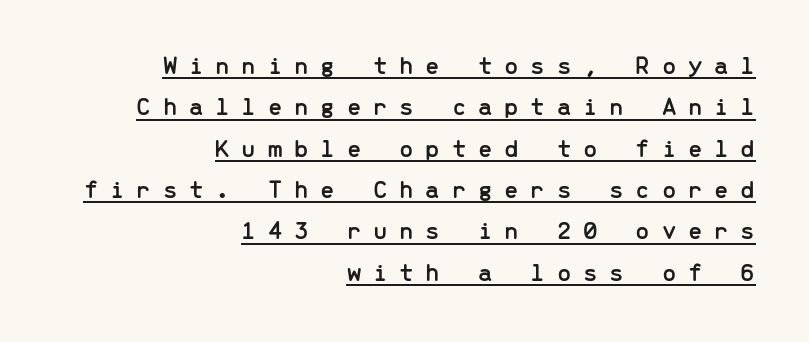
The text block is weighted toward the right margin, trailing off unevenly leftward. In designer terms, the underline attribute is active on this setting. Leading matches the norm, producing a regular column. In terms of posture, this sample is upright.
